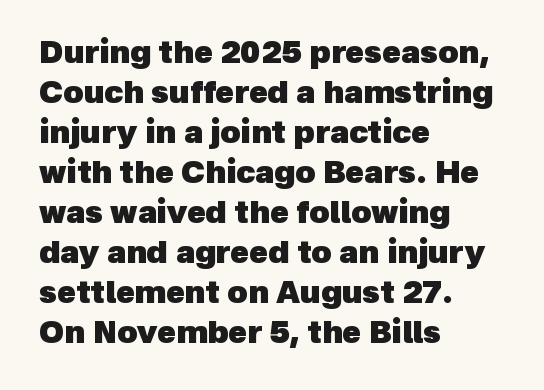
{"serif": "no", "bold": "yes", "weight": "heavy", "width": "normal", "x_height": "medium", "monospaced": "no", "underline": "no", "align": "left", "line_spacing": "normal", "line_spacing_ratio": 1.29, "letter_spacing": "normal", "letter_spacing_em": 0.0, "glyph_px": 31}
